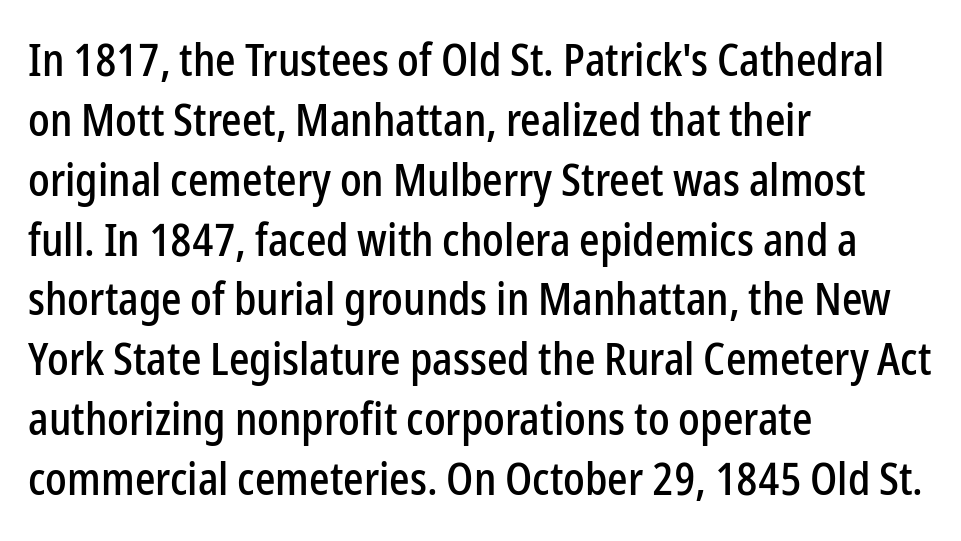
Short and long lines alike share a common starting point at left. A typesetter would mark this as roman, not italic. Inter-character spacing is left at the font's built-in metrics. Reading down the column, the eye jumps a familiar distance to each next line. Here the designer chose a conventional face with non-uniform glyph widths. The words here are not underlined.
